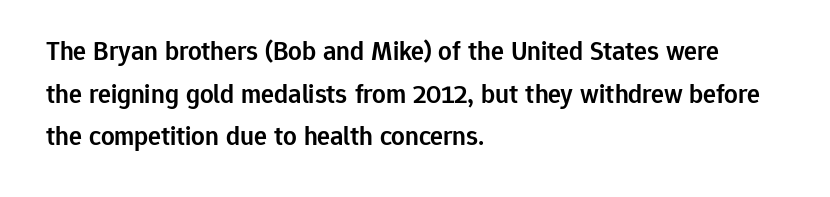
Q: Is the text bold? A: Semi-bold.
Q: Is the text italic (slanted)? A: No, it is upright.
Q: Is the text underlined? A: No.
Q: How is the paragraph aligned? A: Left-aligned.
Q: Is the spacing between letters normal or unusually wide? A: Normal.
Q: Is the spacing between lines tight, normal or loose? A: Normal.
